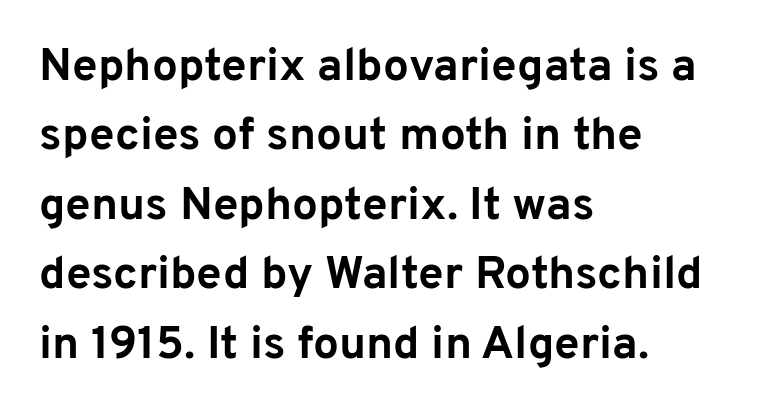
{"serif": "no", "italic": "no", "bold": "yes", "weight": "bold", "width": "normal", "stroke_contrast": "low", "x_height": "medium", "monospaced": "no", "underline": "no", "align": "left", "line_spacing": "normal", "line_spacing_ratio": 1.51, "letter_spacing": "normal", "letter_spacing_em": 0.0, "glyph_px": 46}
